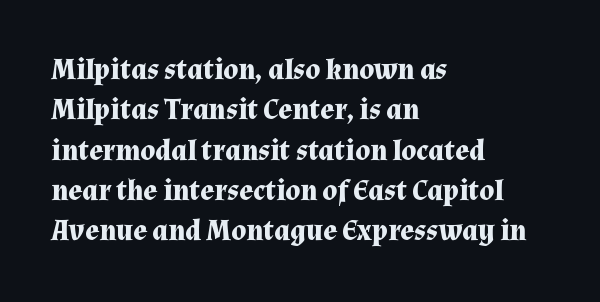
Line beginnings align vertically; line endings do not. Every stem runs plumb, perpendicular to the baseline. Check where the strokes stop: tiny serifs finish them off. Looks like regular typesetting: each glyph gets only the width it needs. These lines sit exactly where default settings would place them.
